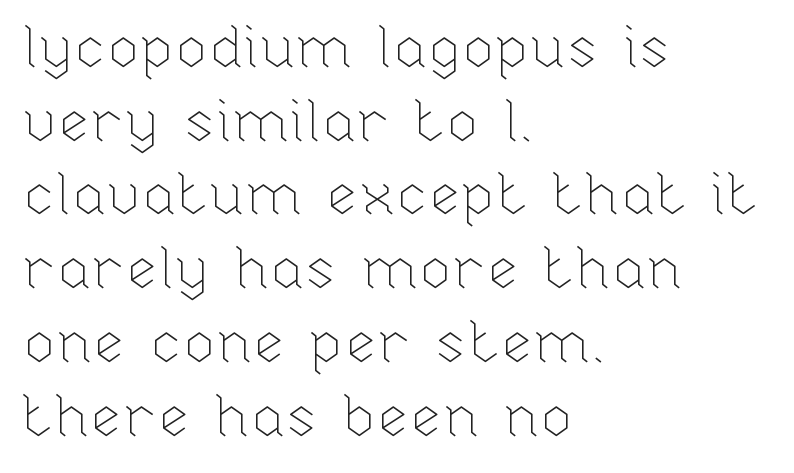
Note the varied advance widths — an 'i' is clearly narrower than an 'm'. The words here are not underlined. Honestly, the row spacing looks completely unremarkable. Which margin do the lines hug? The left one — the right edge is uneven.
